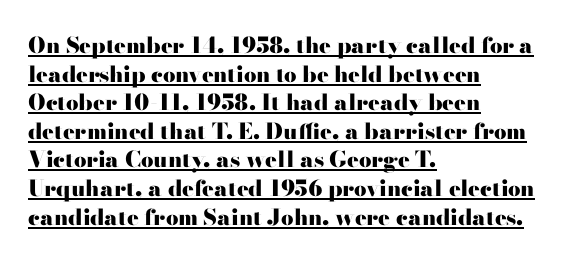
{"italic": "no", "bold": "yes", "underline": "yes", "align": "left", "line_spacing": "normal", "line_spacing_ratio": 1.3, "letter_spacing": "normal", "letter_spacing_em": 0.0, "glyph_px": 22}
